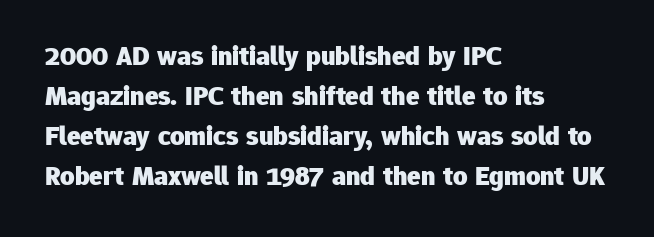
{"serif": "no", "italic": "no", "bold": "yes", "weight": "heavy", "width": "normal", "stroke_contrast": "low", "x_height": "medium", "monospaced": "no", "underline": "no", "align": "left", "line_spacing": "normal", "line_spacing_ratio": 1.43, "letter_spacing": "normal", "letter_spacing_em": 0.0, "glyph_px": 28}
